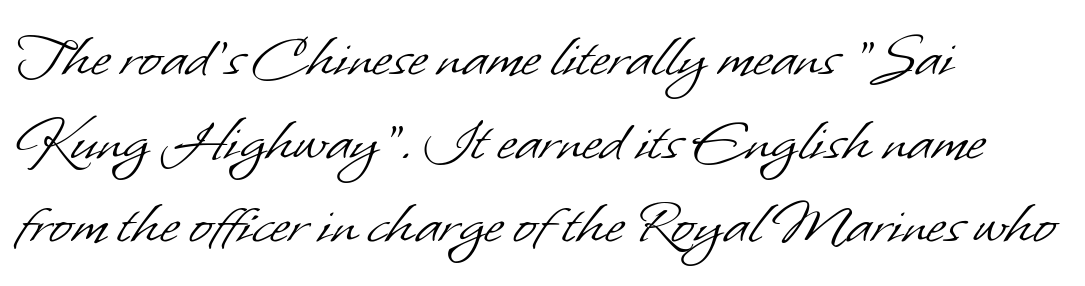
This reads as an unemphasized weight, regular at the heaviest. Spacing between characters is what you'd get straight out of the box. The lines are quadded left. Glance below the letters and you will spot only blank space. The typeface chosen for these lines omits serifs. The block of text has a typical density, with ordinary space between rows.
